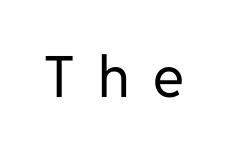
Q: Is the text bold? A: No.
Q: Is the text italic (slanted)? A: No, it is upright.
Q: Is the typeface a serif or a sans-serif typeface? A: Sans-serif.
Q: Is the text underlined? A: No.
Q: Is the spacing between letters normal or unusually wide? A: Unusually wide.
Q: Width (condensed, normal, or wide)? A: Normal.
Q: Stroke contrast? A: Low.
Q: x-height? A: Medium.
Q: Monospaced? A: No.
